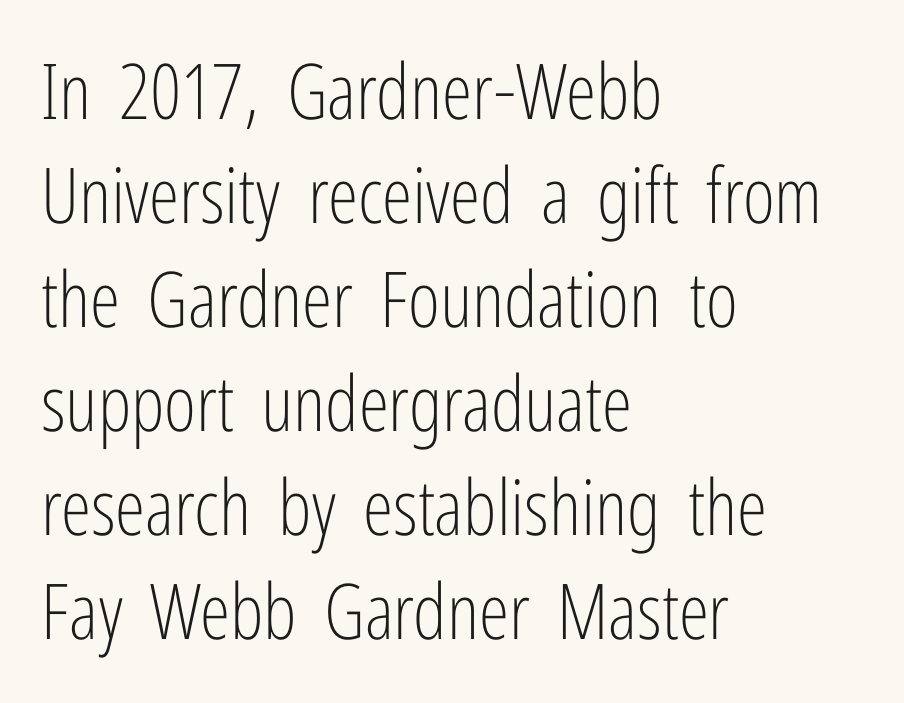
The words here are not underlined. These lines are rendered in a variable-pitch font. Is the block centered? No — it sits flush against the left margin. The face looks like a standard text weight, possibly lighter. Regarding leading, the lines here are spaced in the standard way. When letters stand straight like this, we call the style roman or upright.
